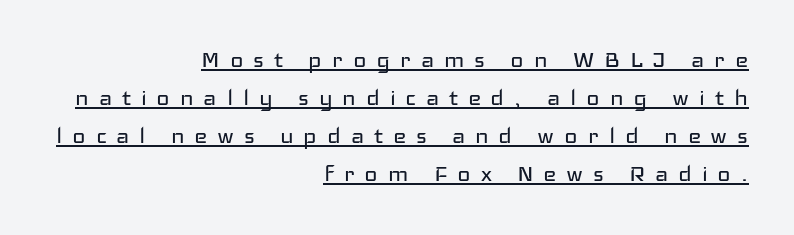
Q: Is the text bold? A: No.
Q: Is the text italic (slanted)? A: No, it is upright.
Q: Is the typeface a serif or a sans-serif typeface? A: Sans-serif.
Q: Is the text underlined? A: Yes.
Q: How is the paragraph aligned? A: Right-aligned.
Q: Is the spacing between letters normal or unusually wide? A: Unusually wide.
Q: Is the spacing between lines tight, normal or loose? A: Normal.
Q: Width (condensed, normal, or wide)? A: Wide.
Q: Stroke contrast? A: Low.
Q: x-height? A: Medium.
Q: Monospaced? A: No.
